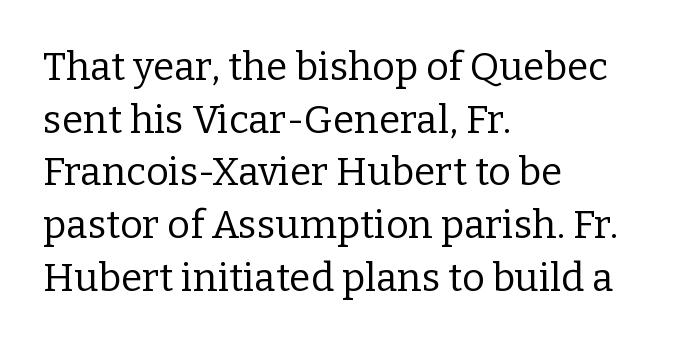
Stems and bowls with no extra thickness — not bold. Every row of glyphs begins at an identical x-position on the left. Do the characters align in a grid? No, the font is proportional. Compared with typical body copy, the letter spacing here is the same.
